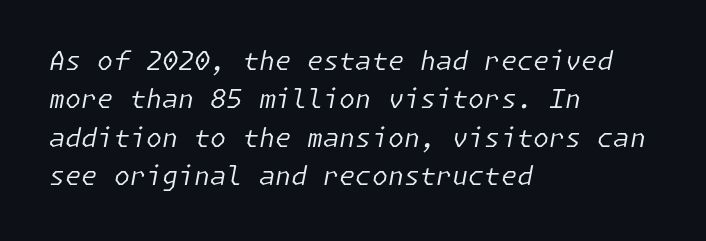
Descenders hang freely into open space. The passage shown stacks its lines at a standard gap. Casual observation: everything's shoved over to the left. Emphasis-style slanted type is in use. Weight class: somewhere from thin through regular. Students, note that the glyphs here touch the page at normal intervals.
